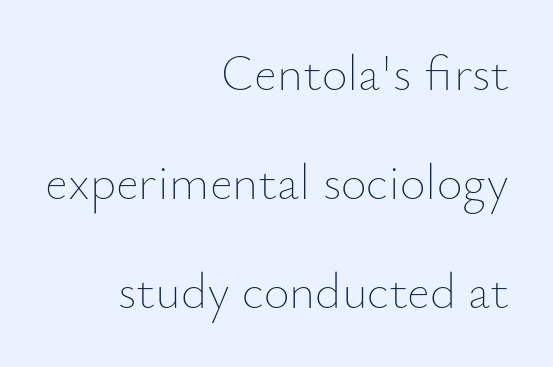
The foot of each line stays bare and open. Students, observe: this is what heavily led, spacious text looks like. This is not heavy type; no bold has been used. These lines are rendered in a variable-pitch font. The letters stand upright; this is a roman face.
